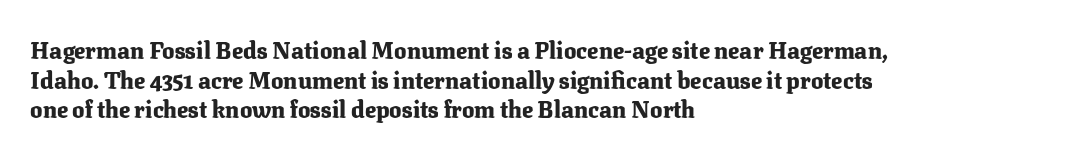
Q: Is the text bold? A: Yes.
Q: Is the text italic (slanted)? A: No, it is upright.
Q: Is the text underlined? A: No.
Q: How is the paragraph aligned? A: Left-aligned.
Q: Is the spacing between letters normal or unusually wide? A: Normal.
Q: Is the spacing between lines tight, normal or loose? A: Normal.
